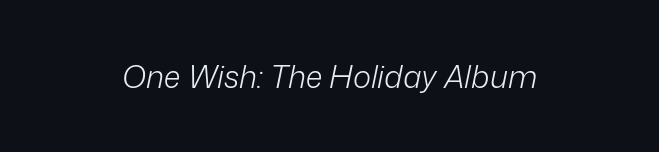
{"italic": "yes", "lean": "right", "slant_degrees": 12, "bold": "no", "weight": "light", "width": "normal", "stroke_contrast": "low", "x_height": "medium", "monospaced": "no", "underline": "no", "letter_spacing": "normal", "letter_spacing_em": 0.0, "glyph_px": 31}
